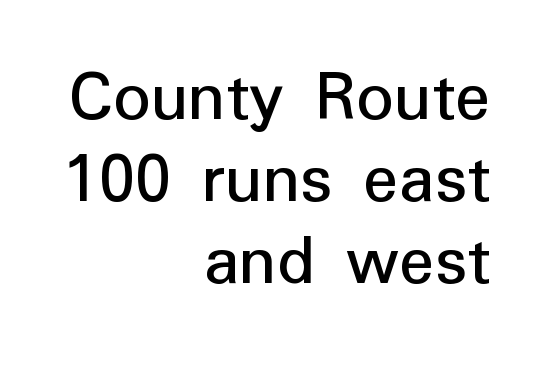
Q: Is the text bold? A: No.
Q: Is the text italic (slanted)? A: No, it is upright.
Q: Is the typeface a serif or a sans-serif typeface? A: Sans-serif.
Q: Is the text underlined? A: No.
Q: How is the paragraph aligned? A: Right-aligned.
Q: Is the spacing between letters normal or unusually wide? A: Normal.
Q: Is the spacing between lines tight, normal or loose? A: Tight.
Q: Width (condensed, normal, or wide)? A: Normal.
Q: Stroke contrast? A: Low.
Q: x-height? A: Medium.
Q: Monospaced? A: No.
